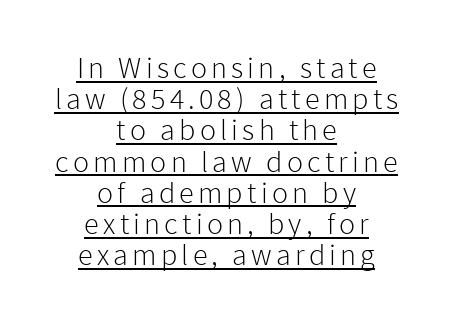
The specimen reads as upright at a glance. Think of a printed novel: that variable character pitch is what you see here. Nothing heavy about these letters — not bold at all. These lines are centered, leaving both edges ragged.
